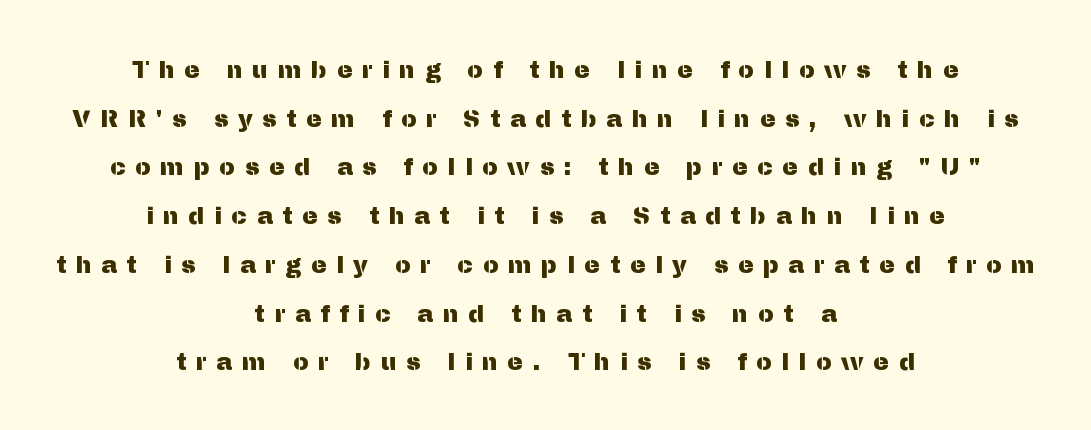
The image shows 24 px text type, upright; set centered, loose line spacing (2.03x), unusually wide letter spacing (+0.39 em), not underlined.
